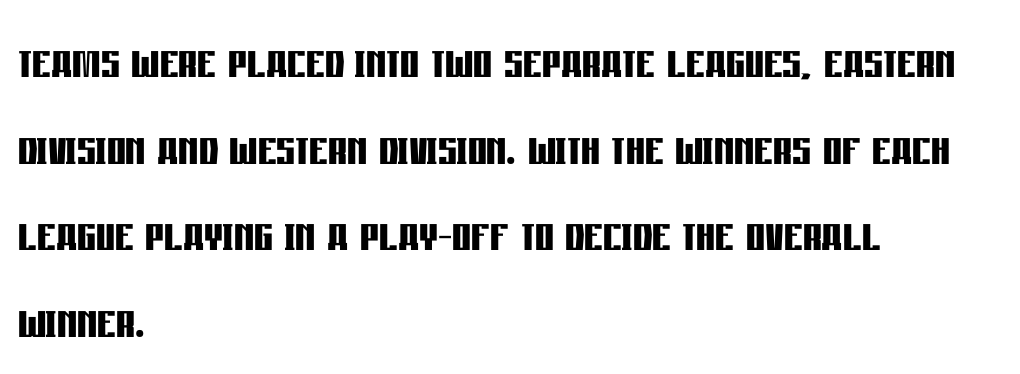
{"serif": "no", "italic": "no", "bold": "yes", "weight": "semibold", "width": "condensed", "stroke_contrast": "low", "x_height": "large", "monospaced": "no", "underline": "no", "align": "left", "line_spacing": "normal", "line_spacing_ratio": 1.47, "letter_spacing": "normal", "letter_spacing_em": 0.0, "glyph_px": 59}
